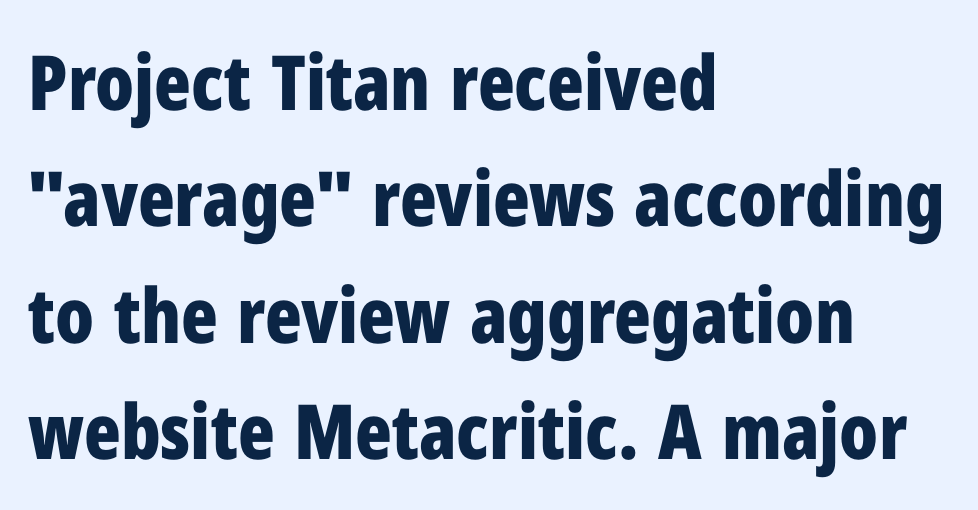
{"serif": "no", "italic": "no", "bold": "yes", "weight": "bold", "width": "condensed", "stroke_contrast": "low", "x_height": "medium", "monospaced": "no", "underline": "no", "align": "left", "line_spacing": "normal", "line_spacing_ratio": 1.53, "letter_spacing": "normal", "letter_spacing_em": 0.0, "glyph_px": 76}
